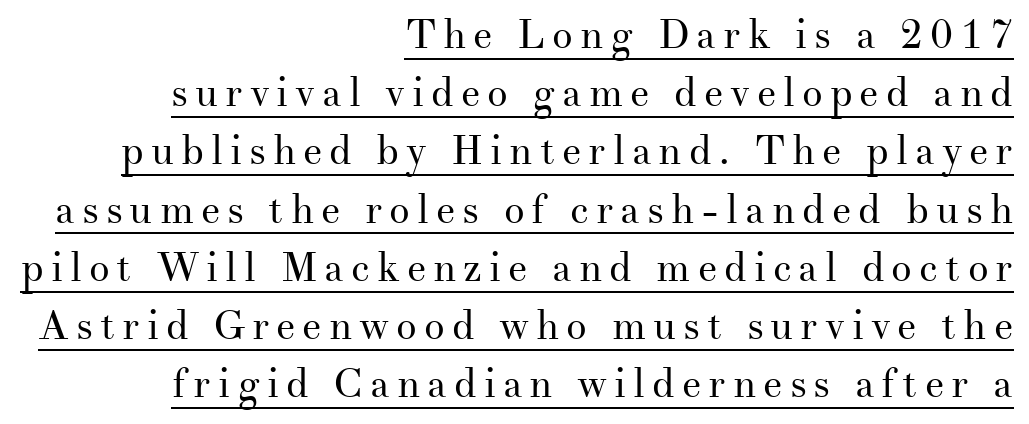
{"serif": "yes", "italic": "no", "bold": "no", "weight": "regular", "width": "normal", "stroke_contrast": "medium", "x_height": "small", "monospaced": "no", "underline": "yes", "align": "right", "line_spacing": "normal", "line_spacing_ratio": 1.42, "glyph_px": 41}
